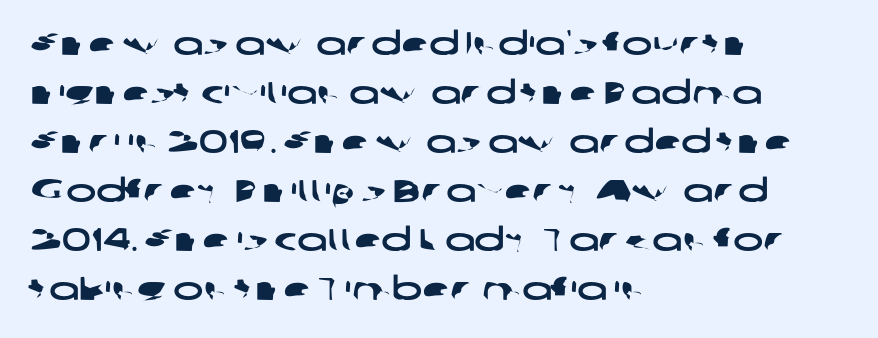
Beneath every word, the page is bare. Each new line begins a customary step beneath the previous one. Tracking here is standard; glyphs follow each other at the usual distance. Each letter keeps its own natural width here, so spacing adapts to shape.
